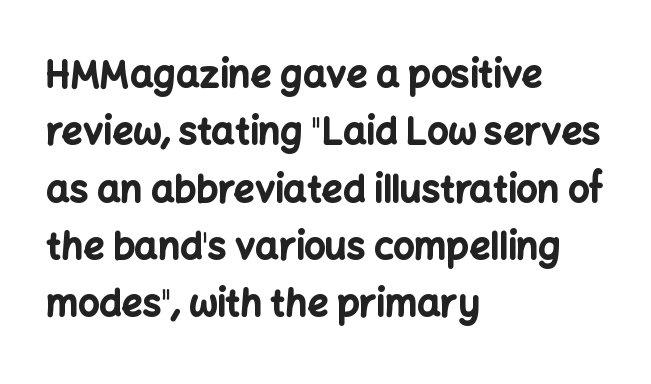
Q: Is the text bold? A: Yes.
Q: Is the text italic (slanted)? A: No, it is upright.
Q: Is the typeface a serif or a sans-serif typeface? A: Sans-serif.
Q: Is the text underlined? A: No.
Q: How is the paragraph aligned? A: Left-aligned.
Q: Is the spacing between letters normal or unusually wide? A: Normal.
Q: Is the spacing between lines tight, normal or loose? A: Normal.
Q: Width (condensed, normal, or wide)? A: Normal.
Q: Stroke contrast? A: Low.
Q: x-height? A: Medium.
Q: Monospaced? A: No.
